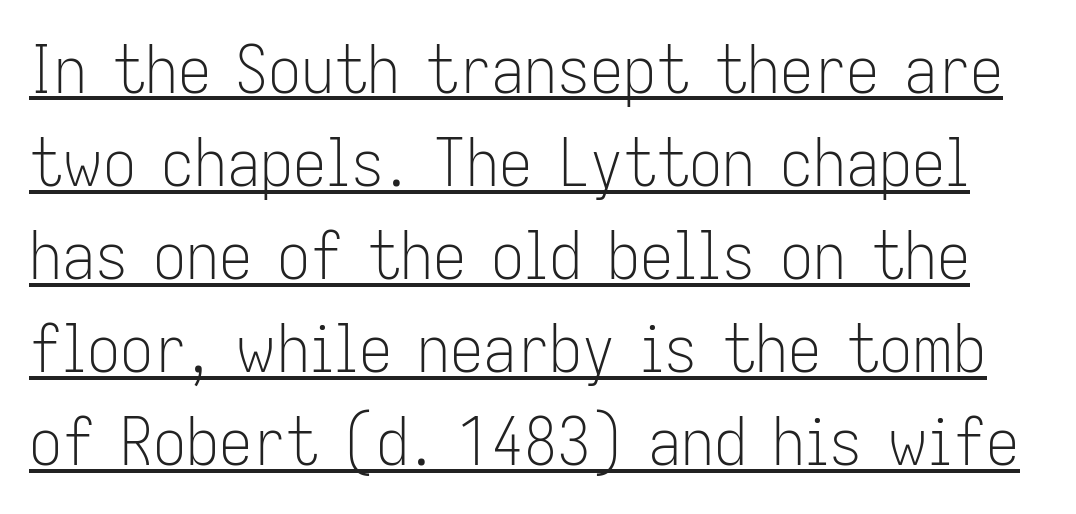
{"serif": "no", "italic": "no", "bold": "no", "weight": "light", "width": "condensed", "stroke_contrast": "low", "x_height": "medium", "monospaced": "no", "underline": "yes", "line_spacing": "normal", "line_spacing_ratio": 1.41, "letter_spacing": "normal", "letter_spacing_em": 0.0, "glyph_px": 66}
